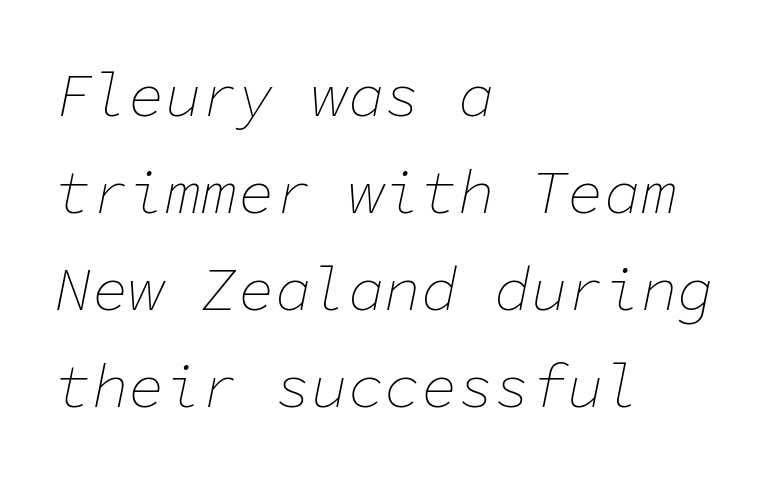
Notice how the passage keeps a crisp vertical edge on the left only. Has an underline been added? It has not. The rendering applies a slant to the glyphs. Weight: regular or lighter.
